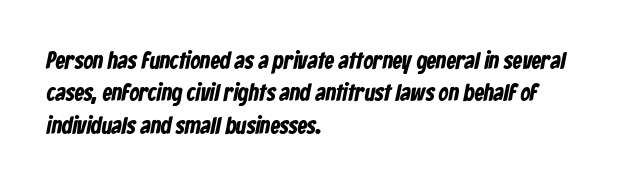
Q: Is the text bold? A: Yes.
Q: Is the text underlined? A: No.
Q: How is the paragraph aligned? A: Left-aligned.
Q: Is the spacing between letters normal or unusually wide? A: Normal.
Q: Is the spacing between lines tight, normal or loose? A: Normal.
